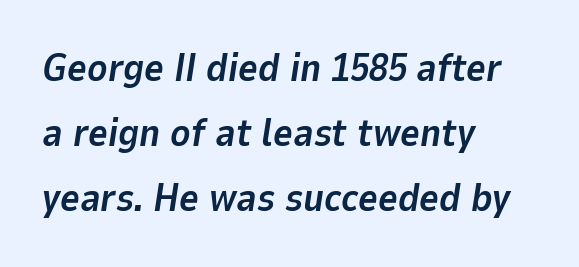
The image shows 38 px bold type, italic (leaning right); set left-aligned, line spacing 1.71x, normal letter spacing, not underlined; low stroke contrast and a medium x-height.
